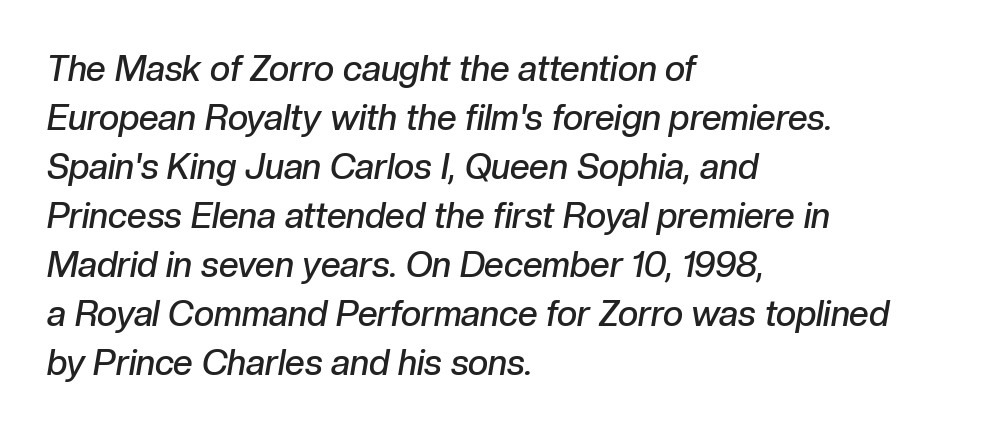
Decoration check: the copy has no underline. Notice how the stems are inclined rather than vertical — that's the hallmark of italics. The passage shown is typed in a proportional face where columns would drift. I'd describe the lettering as semibold — firm but not a full bold. The letterforms sit shoulder to shoulder at normal distance.
